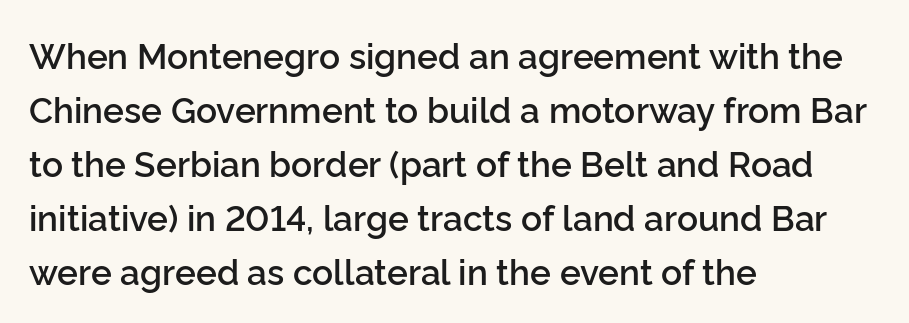
{"serif": "no", "italic": "no", "bold": "semi", "weight": "semibold", "width": "normal", "stroke_contrast": "low", "x_height": "medium", "monospaced": "no", "underline": "no", "align": "left", "line_spacing": "normal", "line_spacing_ratio": 1.54, "letter_spacing": "normal", "letter_spacing_em": 0.0, "glyph_px": 35}
